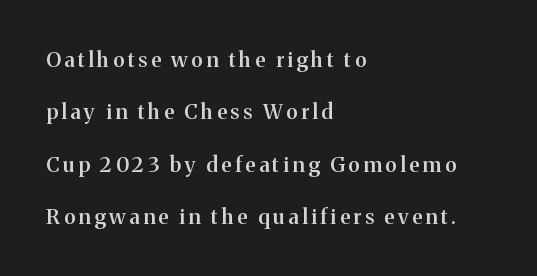
Strokes here are thickened, but only to semibold level. This sample trades compactness for vertical openness between lines. Posture: upright roman. The area under the type is left untouched. Horizontally, the lines are justified to the leading edge only.
